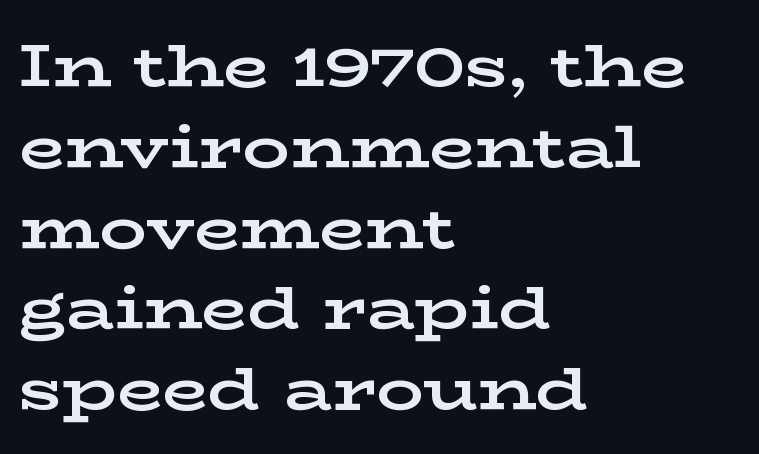
{"serif": "yes", "italic": "no", "bold": "yes", "weight": "bold", "width": "wide", "stroke_contrast": "low", "x_height": "medium", "monospaced": "no", "underline": "no", "align": "left", "line_spacing": "normal", "line_spacing_ratio": 1.37, "letter_spacing": "normal", "letter_spacing_em": 0.0, "glyph_px": 59}
